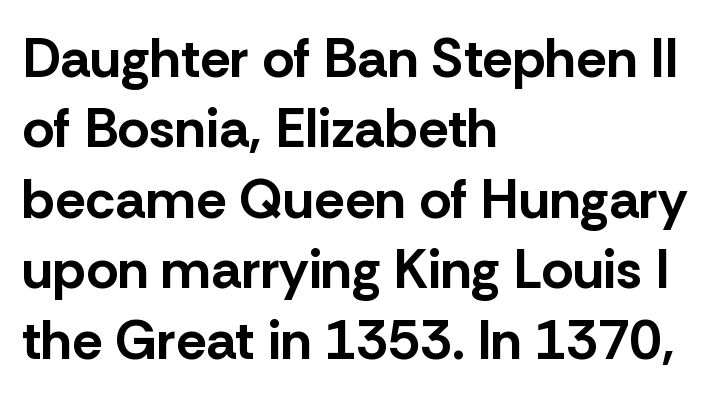
Q: Is the text bold? A: Yes.
Q: Is the text italic (slanted)? A: No, it is upright.
Q: Is the typeface a serif or a sans-serif typeface? A: Sans-serif.
Q: Is the text underlined? A: No.
Q: How is the paragraph aligned? A: Left-aligned.
Q: Is the spacing between letters normal or unusually wide? A: Normal.
Q: Is the spacing between lines tight, normal or loose? A: Normal.
Q: Width (condensed, normal, or wide)? A: Normal.
Q: Stroke contrast? A: Low.
Q: x-height? A: Medium.
Q: Monospaced? A: No.
